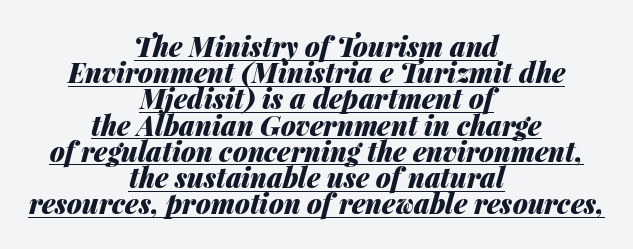
You'd pick this weight for a headline — it's a proper bold. Honestly, the letter spacing is just normal — you wouldn't notice it. The words here are underlined. The typesetter chose a symmetrical, centered arrangement here. If you drew a line through each stem, it would be angled. Is there much room between lines? No — they nearly touch.
